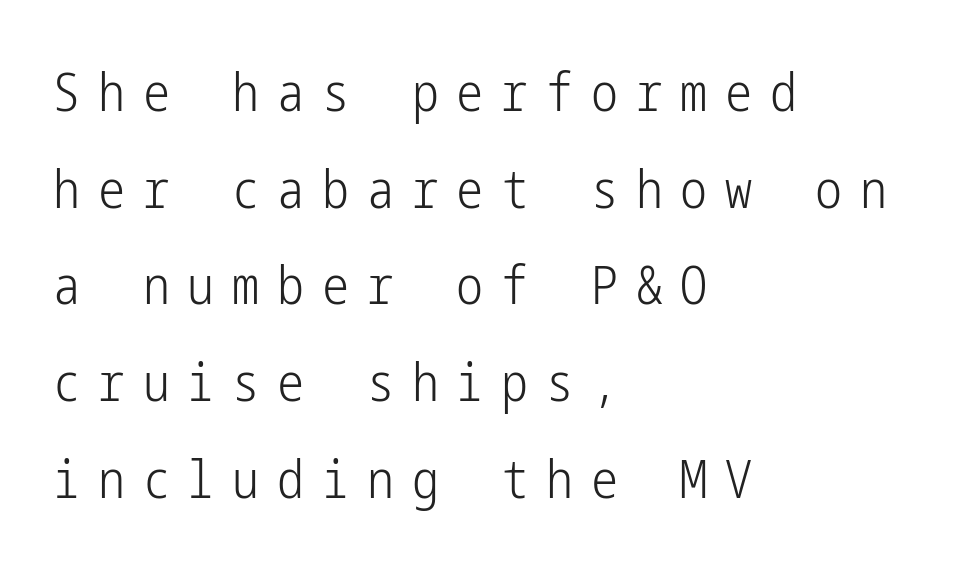
Rule under the text: the space is simply empty. The lines in this sample share a left origin and differ only in where they stop. The letterforms stand isolated, each surrounded by extra space. Stems here are at most as thick as an everyday book face.
